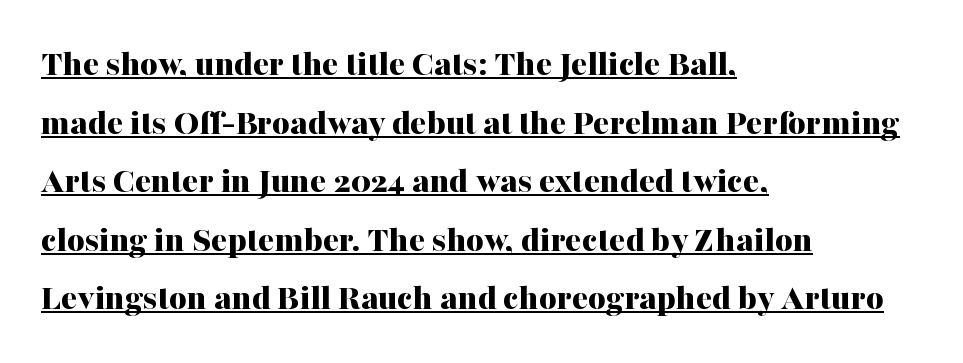
{"serif": "yes", "italic": "no", "bold": "yes", "weight": "bold", "width": "normal", "stroke_contrast": "medium", "x_height": "medium", "monospaced": "no", "underline": "yes", "align": "left", "line_spacing": "normal", "line_spacing_ratio": 1.54, "letter_spacing": "normal", "letter_spacing_em": 0.0, "glyph_px": 38}
